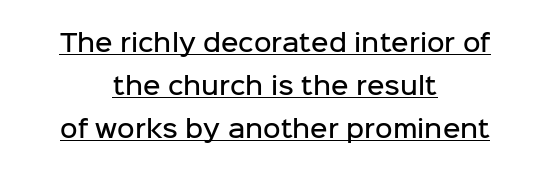
Q: Is the text bold? A: Semi-bold.
Q: Is the text italic (slanted)? A: No, it is upright.
Q: Is the text underlined? A: Yes.
Q: How is the paragraph aligned? A: Centered.
Q: Is the spacing between letters normal or unusually wide? A: Normal.
